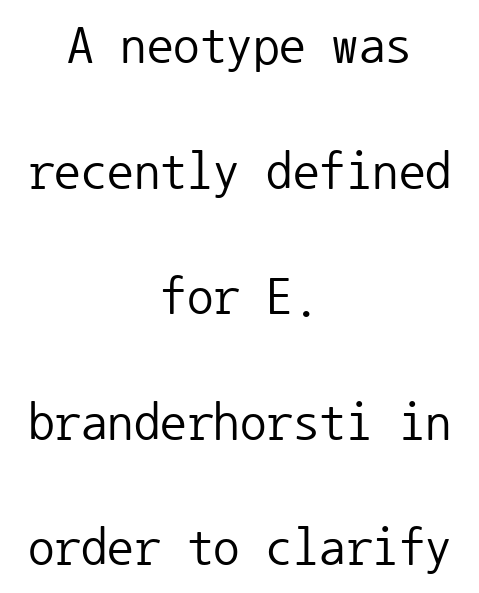
The image shows 53 px regular-weight sans-serif type, upright, monospaced; set centered, loose line spacing (2.37x), normal letter spacing, not underlined; low stroke contrast and a medium x-height.
